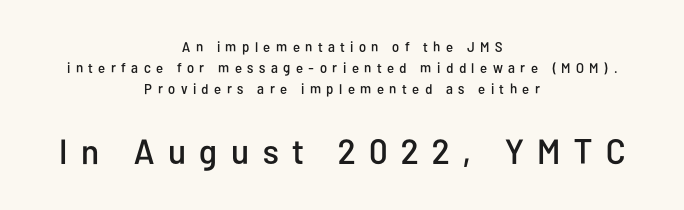
Q: Is the text italic (slanted)? A: No, it is upright.
Q: Is the typeface a serif or a sans-serif typeface? A: Sans-serif.
Q: Is the text underlined? A: No.
Q: How is the paragraph aligned? A: Centered.
Q: Is the spacing between letters normal or unusually wide? A: Unusually wide.
Q: Is the spacing between lines tight, normal or loose? A: Normal.
Q: Which block of text is set in a larger size, the first (top) or the second (bottom)? A: The second (bottom) one.
Q: Width (condensed, normal, or wide)? A: Condensed.
Q: Stroke contrast? A: Low.
Q: x-height? A: Medium.
Q: Monospaced? A: No.
